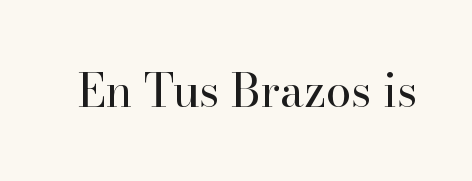
Is the letter spacing exaggerated? No — it looks like the ordinary default. Note the varied advance widths — an 'i' is clearly narrower than an 'm'. Vertical strokes here are truly vertical. A clean baseline with only descenders dipping below it.
